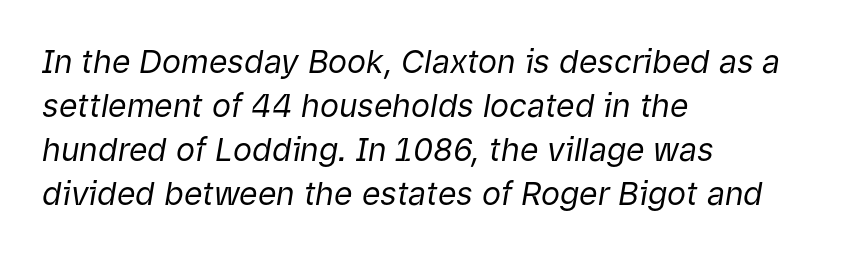
{"italic": "yes", "lean": "right", "slant_degrees": 9, "bold": "no", "weight": "regular", "width": "normal", "stroke_contrast": "low", "x_height": "medium", "monospaced": "no", "underline": "no", "align": "left", "line_spacing": "normal", "line_spacing_ratio": 1.38, "letter_spacing": "normal", "letter_spacing_em": 0.0, "glyph_px": 32}
